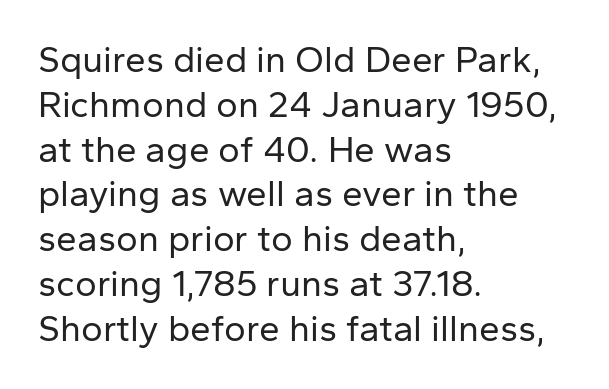
{"serif": "no", "italic": "no", "bold": "no", "weight": "regular", "width": "normal", "stroke_contrast": "low", "x_height": "medium", "monospaced": "no", "underline": "no", "align": "left", "line_spacing_ratio": 1.21, "letter_spacing": "normal", "letter_spacing_em": 0.0, "glyph_px": 37}
